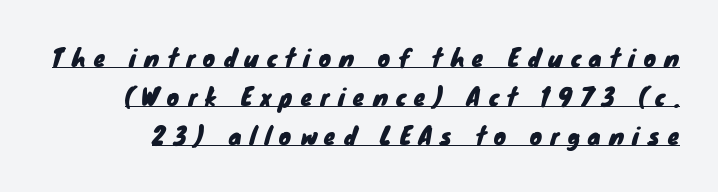
Compared with undecorated copy, this sample adds a rule below the words. The letterforms stand isolated, each surrounded by extra space. Quick note: interline space is typical.
